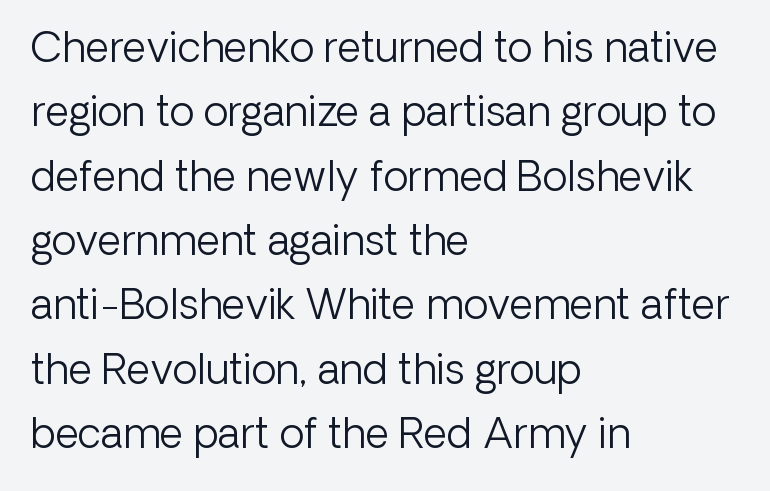
Q: Is the text bold? A: No.
Q: Is the text italic (slanted)? A: No, it is upright.
Q: Is the typeface a serif or a sans-serif typeface? A: Sans-serif.
Q: Is the text underlined? A: No.
Q: How is the paragraph aligned? A: Left-aligned.
Q: Is the spacing between letters normal or unusually wide? A: Normal.
Q: Is the spacing between lines tight, normal or loose? A: Normal.
Q: Width (condensed, normal, or wide)? A: Normal.
Q: Stroke contrast? A: Low.
Q: x-height? A: Medium.
Q: Monospaced? A: No.
